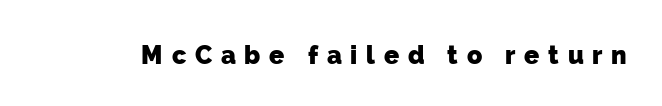
{"bold": "yes", "underline": "no", "letter_spacing": "wide", "letter_spacing_em": 0.35, "glyph_px": 25}
